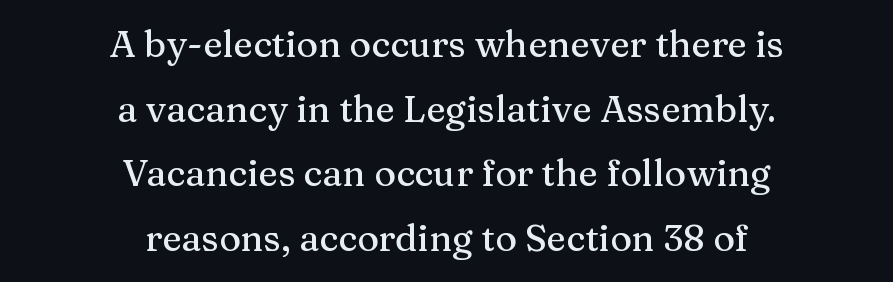
The image shows 37 px serif type, upright; set centered, line spacing 1.75x, normal letter spacing, not underlined; medium stroke contrast and a medium x-height.
